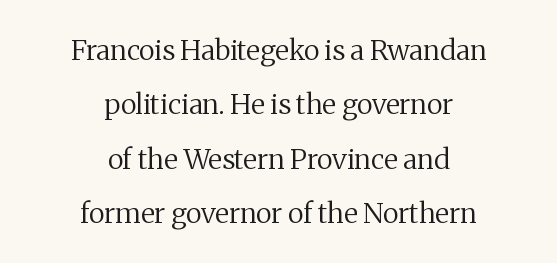
The image shows 28 px regular-weight serif type, upright; set centered, loose line spacing (1.94x), normal letter spacing, not underlined; medium stroke contrast and a medium x-height.
